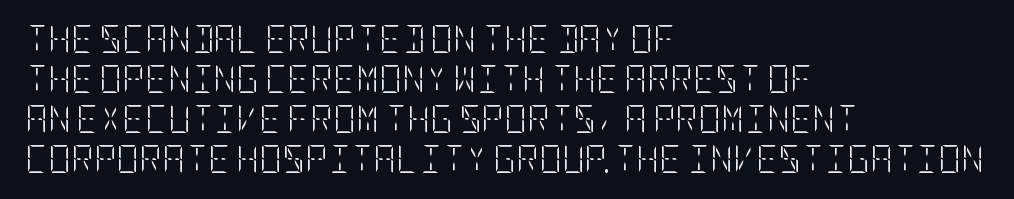
Q: Is the text bold? A: No.
Q: Is the text italic (slanted)? A: No, it is upright.
Q: Is the text underlined? A: No.
Q: How is the paragraph aligned? A: Left-aligned.
Q: Is the spacing between letters normal or unusually wide? A: Normal.
Q: Is the spacing between lines tight, normal or loose? A: Normal.
Q: Width (condensed, normal, or wide)? A: Condensed.
Q: Stroke contrast? A: Low.
Q: x-height? A: Large.
